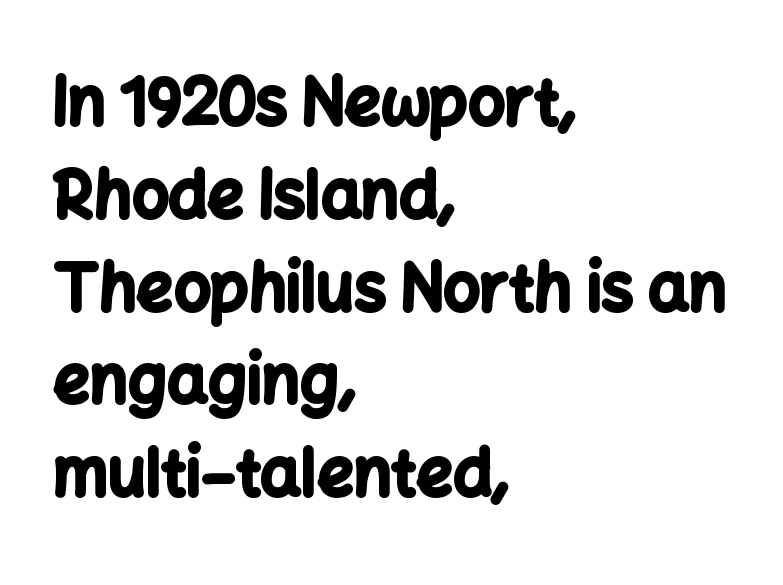
Q: Is the text bold? A: Yes.
Q: Is the text italic (slanted)? A: No, it is upright.
Q: Is the typeface a serif or a sans-serif typeface? A: Sans-serif.
Q: Is the text underlined? A: No.
Q: How is the paragraph aligned? A: Left-aligned.
Q: Is the spacing between letters normal or unusually wide? A: Normal.
Q: Is the spacing between lines tight, normal or loose? A: Normal.
Q: Width (condensed, normal, or wide)? A: Normal.
Q: Stroke contrast? A: Low.
Q: x-height? A: Medium.
Q: Monospaced? A: No.
